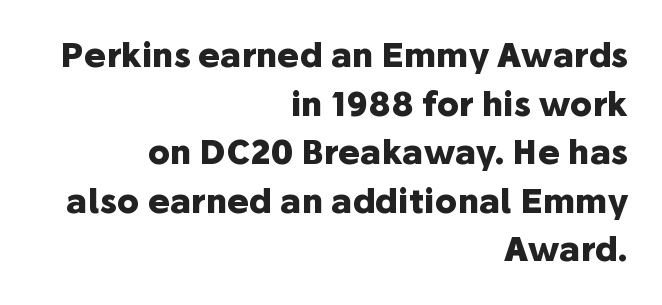
Clear beneath every line of the passage. Do the characters align in a grid? No, the font is proportional. In terms of letterspacing, this is plain default setting. The typesetting leans heavy: a genuine bold.
